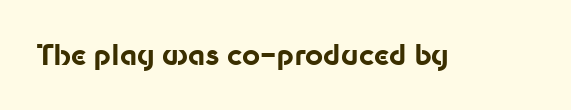
The image shows 28 px bold sans-serif type, upright; set normal letter spacing, not underlined; low stroke contrast and a medium x-height.
